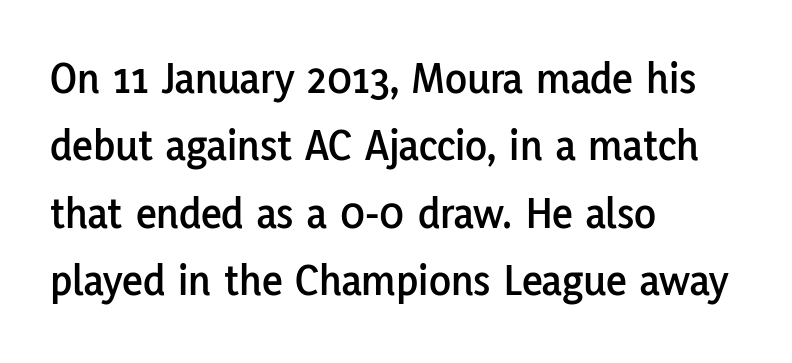
Q: Is the text italic (slanted)? A: No, it is upright.
Q: Is the typeface a serif or a sans-serif typeface? A: Sans-serif.
Q: Is the text underlined? A: No.
Q: How is the paragraph aligned? A: Left-aligned.
Q: Is the spacing between letters normal or unusually wide? A: Normal.
Q: Is the spacing between lines tight, normal or loose? A: Normal.
Q: Width (condensed, normal, or wide)? A: Normal.
Q: Stroke contrast? A: Low.
Q: x-height? A: Medium.
Q: Monospaced? A: No.
